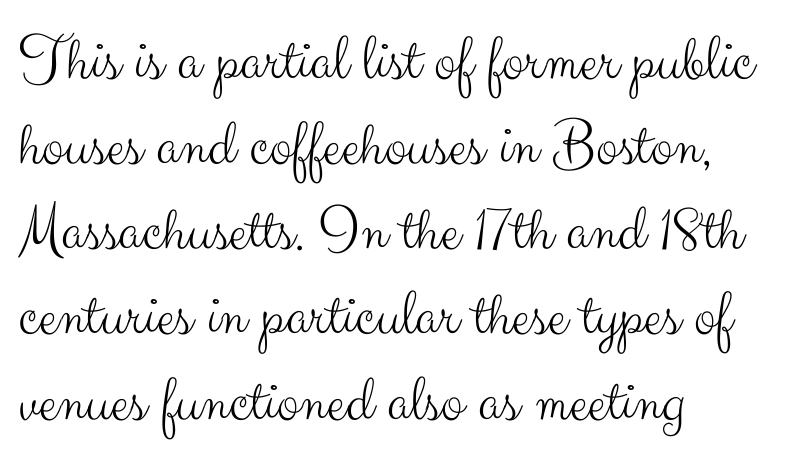
The image shows 66 px light sans-serif type; set left-aligned, normal line spacing (1.29x), normal letter spacing, not underlined; medium stroke contrast and a small x-height.
